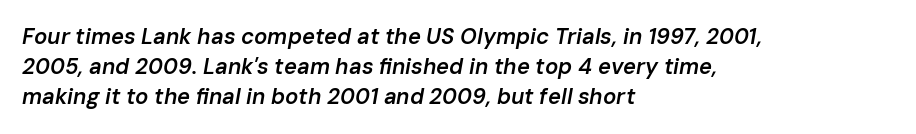
Q: Is the text bold? A: Semi-bold.
Q: Is the text italic (slanted)? A: Yes, it leans right by about 10 degrees.
Q: Is the text underlined? A: No.
Q: How is the paragraph aligned? A: Left-aligned.
Q: Is the spacing between letters normal or unusually wide? A: Normal.
Q: Is the spacing between lines tight, normal or loose? A: Normal.
